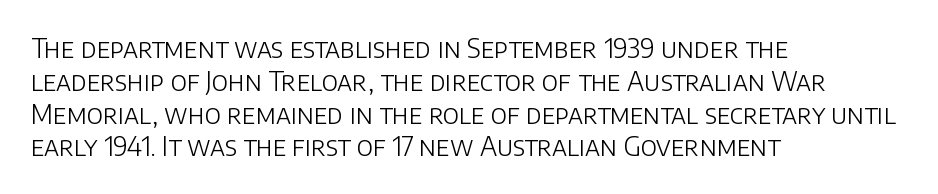
Q: Is the text bold? A: No.
Q: Is the text italic (slanted)? A: No, it is upright.
Q: Is the text underlined? A: No.
Q: How is the paragraph aligned? A: Left-aligned.
Q: Is the spacing between letters normal or unusually wide? A: Normal.
Q: Is the spacing between lines tight, normal or loose? A: Normal.
